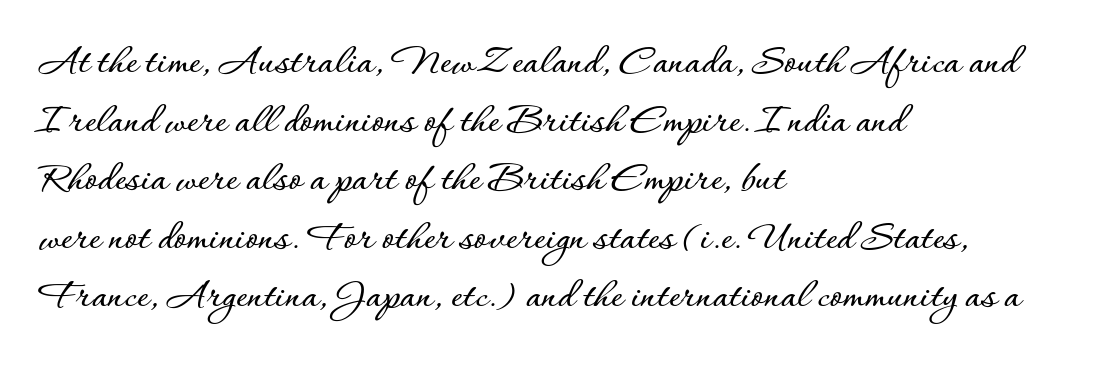
{"width": "normal", "stroke_contrast": "low", "x_height": "small", "monospaced": "no", "underline": "no", "align": "left", "line_spacing": "normal", "line_spacing_ratio": 1.33, "letter_spacing": "normal", "letter_spacing_em": 0.0, "glyph_px": 44}
